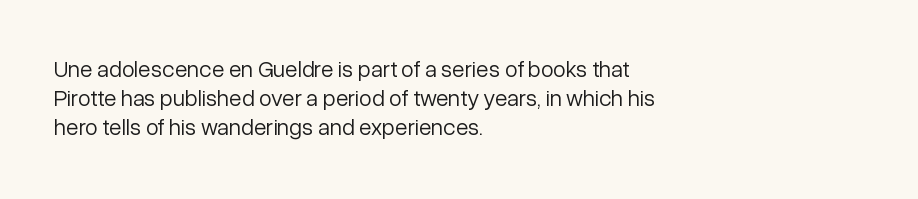
{"italic": "no", "bold": "no", "underline": "no", "align": "left", "line_spacing": "normal", "line_spacing_ratio": 1.27, "letter_spacing": "normal", "letter_spacing_em": 0.0, "glyph_px": 23}
